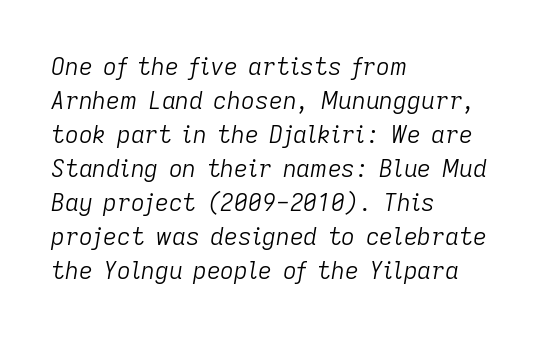
Unbolded letterforms with no extra heft. Observe the ordinary spacing: letters are neighbours, not strangers. One-word summary of the alignment: left. These lines were composed using italics.
